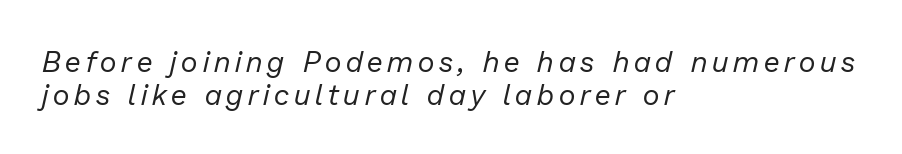
One glance says dense: line gaps are narrower than usual. The glyphs are unaccompanied by any horizontal stroke below them. Compared with a typical body face, this is equally light or lighter still. The passage is arranged the way most books set body copy — flush left. This sample has the flowing, uneven cadence of proportional lettering.
